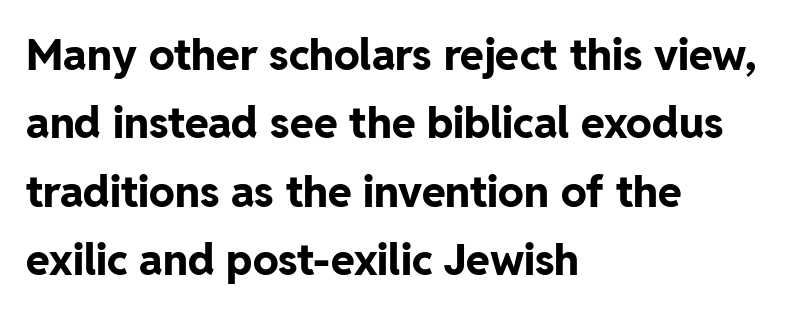
The image shows 43 px bold sans-serif type, upright; set left-aligned, normal line spacing (1.59x), normal letter spacing, not underlined; low stroke contrast and a medium x-height.
